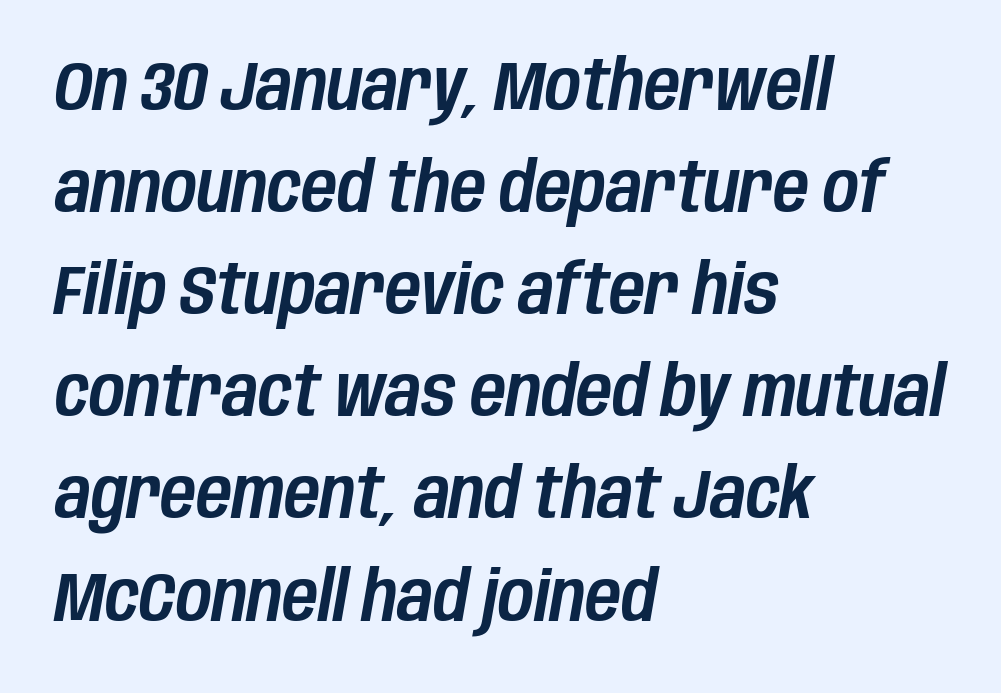
{"italic": "yes", "lean": "right", "slant_degrees": 10, "width": "condensed", "stroke_contrast": "low", "x_height": "large", "monospaced": "no", "underline": "no", "align": "left", "line_spacing": "normal", "line_spacing_ratio": 1.48, "letter_spacing": "normal", "letter_spacing_em": 0.0, "glyph_px": 69}
